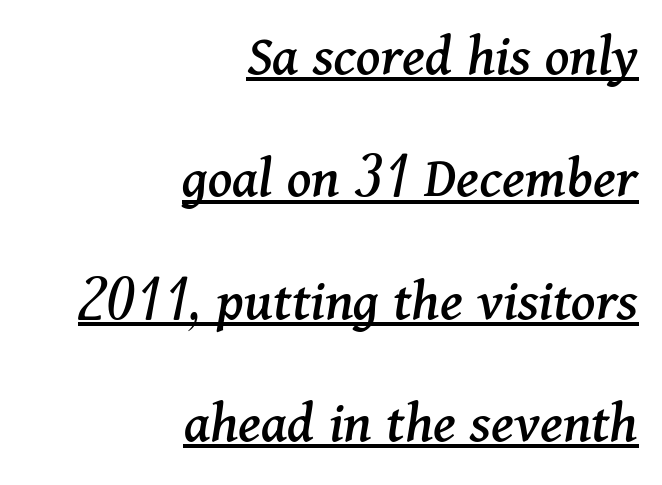
The image shows 60 px serif type, italic (leaning right); set right-aligned, loose line spacing (2.04x), normal letter spacing, underlined; medium stroke contrast and a medium x-height.
